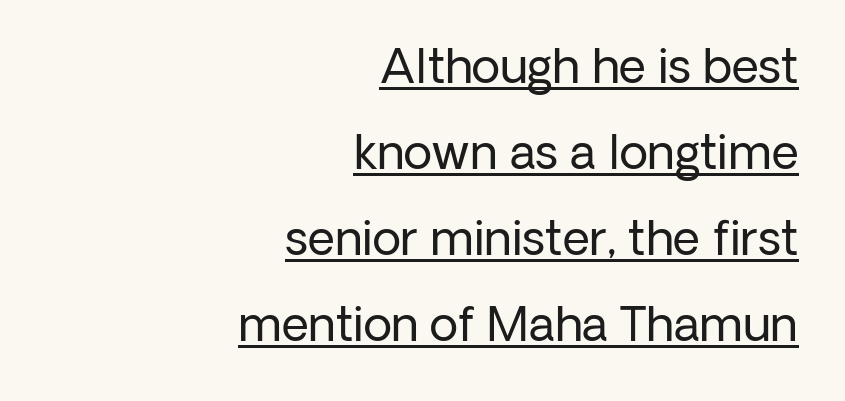
{"serif": "no", "italic": "no", "bold": "no", "weight": "regular", "width": "normal", "stroke_contrast": "low", "x_height": "medium", "monospaced": "no", "underline": "yes", "align": "right", "line_spacing_ratio": 1.83, "letter_spacing": "normal", "letter_spacing_em": 0.0, "glyph_px": 47}
